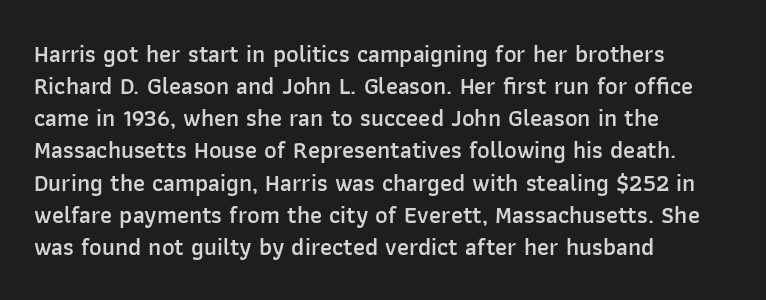
The image shows 24 px text type, upright; set left-aligned, normal line spacing (1.34x), normal letter spacing, not underlined.
